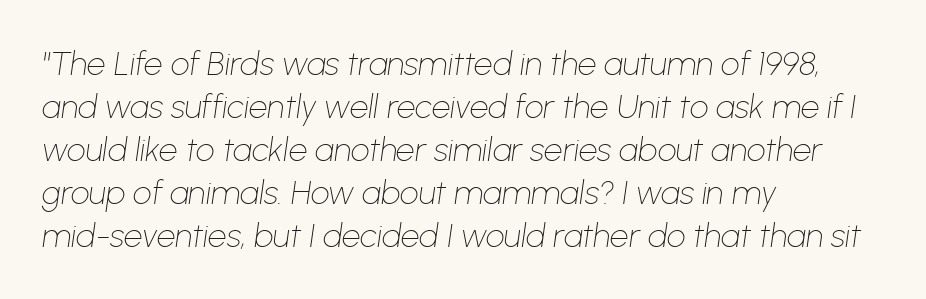
The image shows 33 px thin type, italic (leaning right); set left-aligned, normal line spacing (1.3x), normal letter spacing, not underlined; low stroke contrast and a medium x-height.
